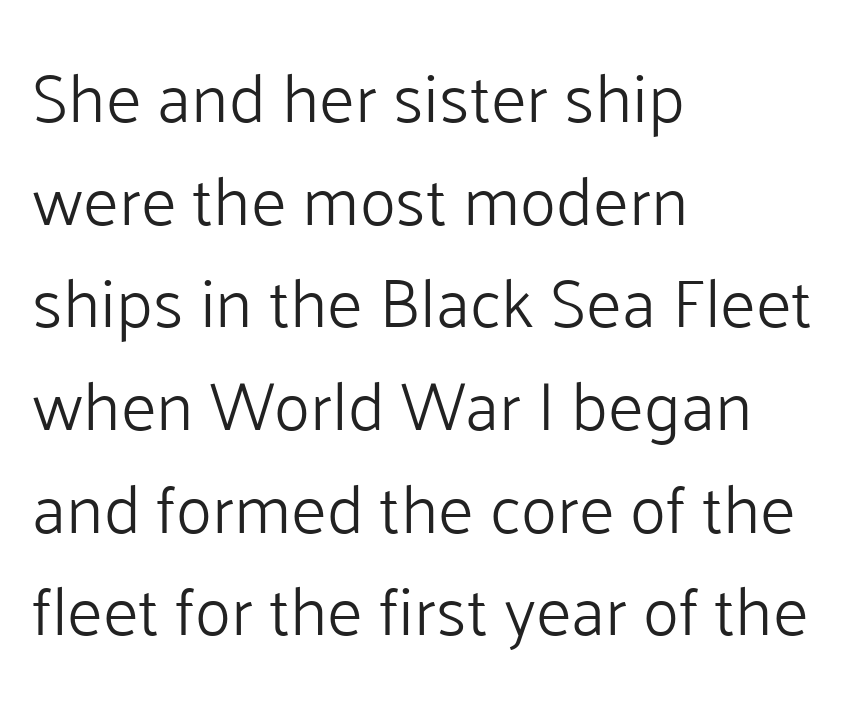
The image shows 68 px light sans-serif type, upright; set left-aligned, normal line spacing (1.51x), normal letter spacing, not underlined; low stroke contrast and a medium x-height.
